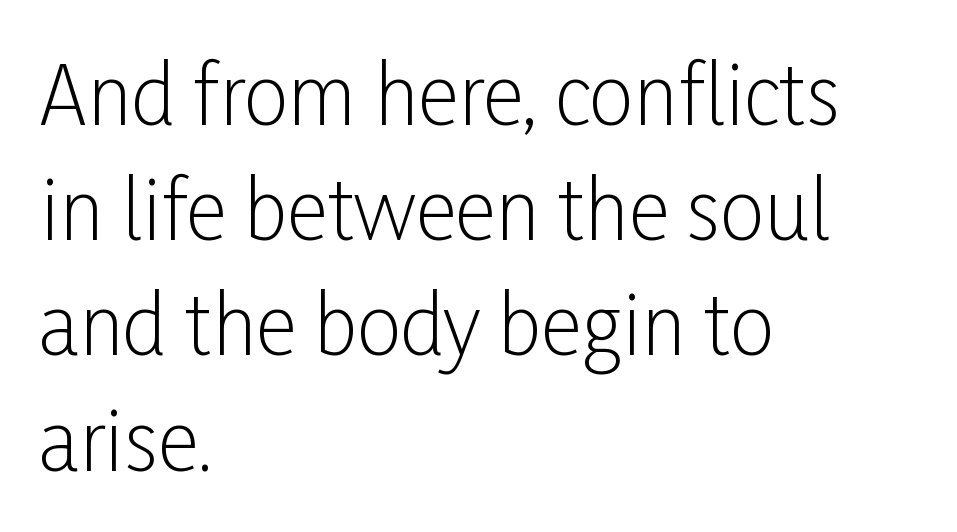
Every stem runs plumb, perpendicular to the baseline. The vertical gap from one line to the next is medium. Reading down the block, your eye returns to a fixed left position each line. The rendering shows plain stroke endings on the letterforms — a sans-serif design. Decoration check: the copy has no underline. Compared with typical body copy, the letter spacing here is the same.
